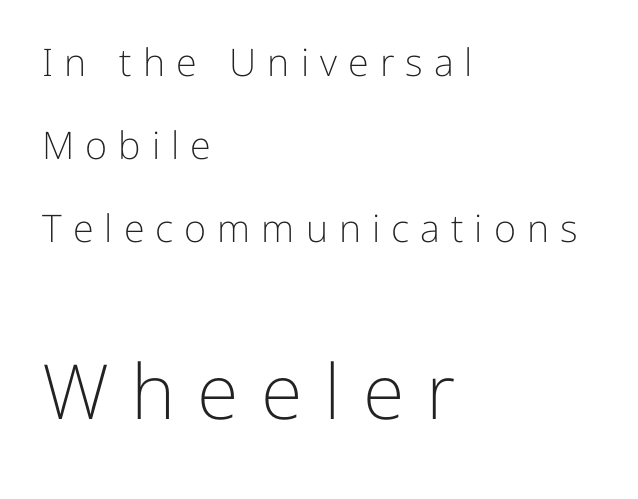
Small over large — that's the arrangement of the two blocks here. Honestly, the letter spacing is so wide it's the main thing you notice. Note the varied advance widths — an 'i' is clearly narrower than an 'm'. A bare baseline throughout the passage. Stems and bowls with no extra thickness — not bold.
